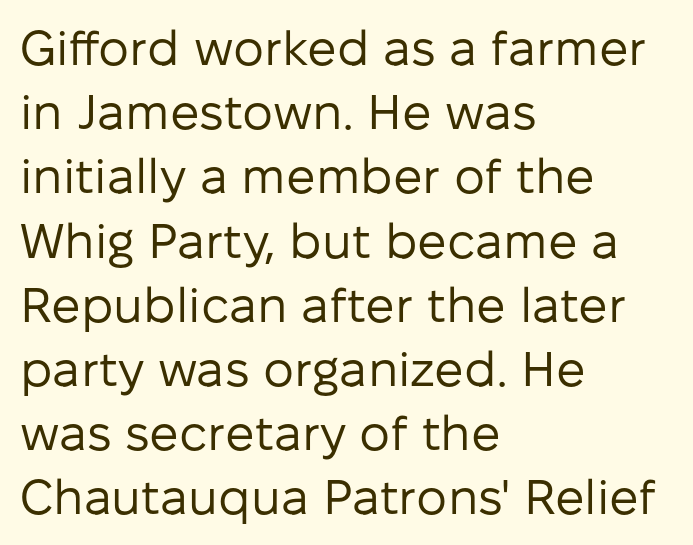
The image shows 49 px regular-weight sans-serif type, upright; set left-aligned, normal line spacing (1.31x), normal letter spacing, not underlined; low stroke contrast and a medium x-height.
